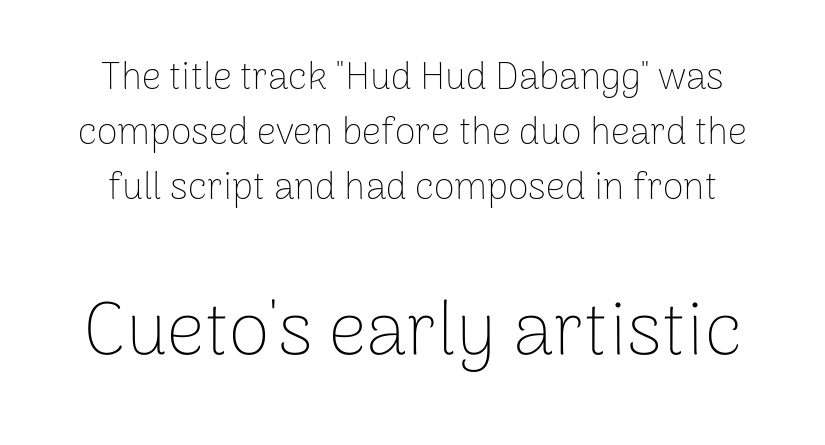
What stands out about the letter spacing? Nothing — it is the standard amount. Any mark beneath the type? The region is blank. Think of a printed novel: that variable character pitch is what you see here. This is the regular roman posture of the typeface.
